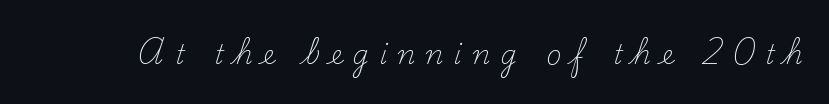
The image shows 26 px text type; set unusually wide letter spacing (+0.41 em), not underlined.
